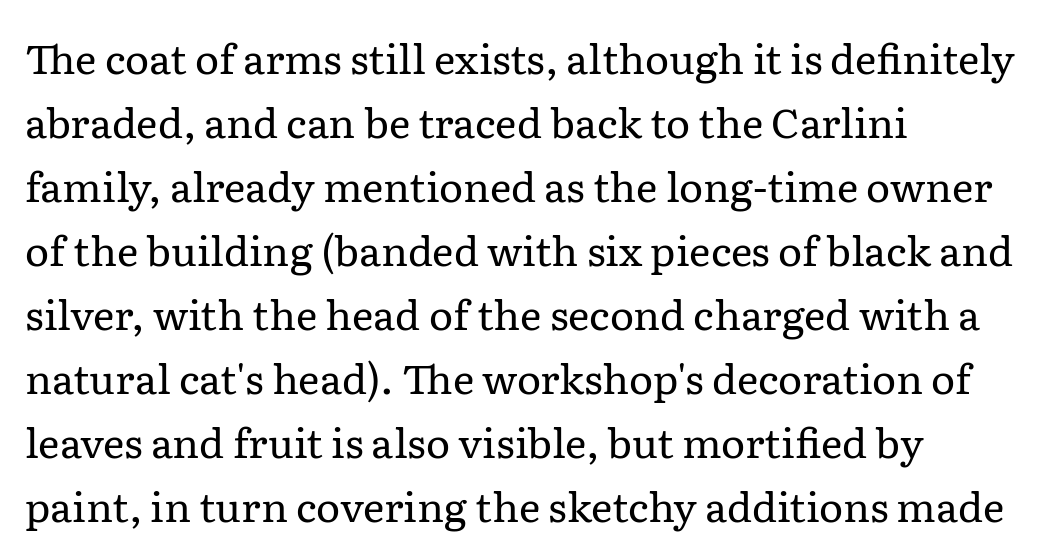
{"serif": "yes", "italic": "no", "bold": "no", "weight": "regular", "width": "normal", "stroke_contrast": "low", "x_height": "medium", "monospaced": "no", "underline": "no", "align": "left", "line_spacing": "normal", "line_spacing_ratio": 1.56, "letter_spacing": "normal", "letter_spacing_em": 0.0, "glyph_px": 41}
